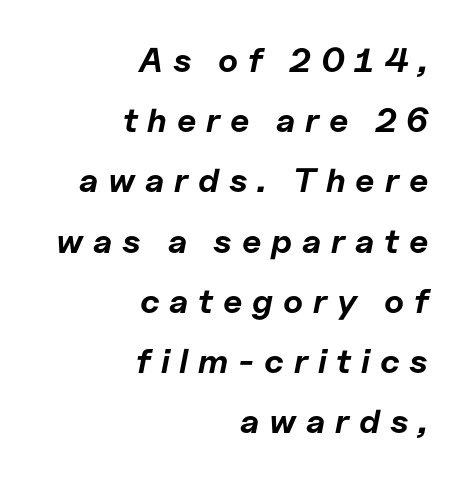
The image shows 34 px bold type, italic (leaning right); set right-aligned, line spacing 1.77x, unusually wide letter spacing (+0.29 em), not underlined; low stroke contrast and a medium x-height.
